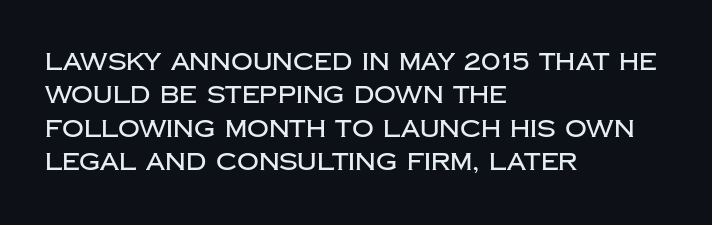
{"italic": "no", "underline": "no", "align": "left", "line_spacing": "normal", "line_spacing_ratio": 1.39, "letter_spacing": "normal", "letter_spacing_em": 0.0, "glyph_px": 24}
